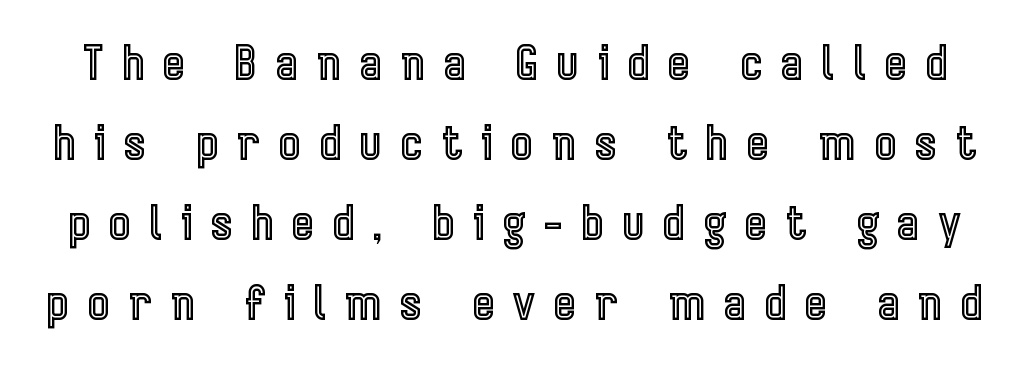
Does extra space separate the letters? Yes, quite a lot of it. A roman cut, with each character standing at attention. Each row of text sits above clean, open space. Proportional: the letters do not fall into vertical columns.
